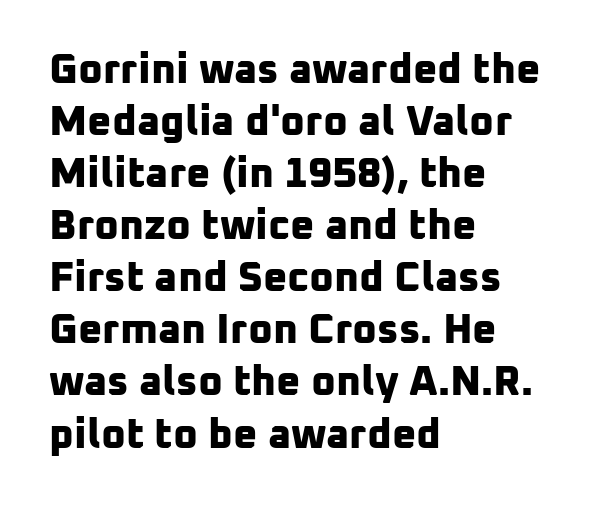
{"serif": "no", "bold": "yes", "weight": "bold", "width": "normal", "stroke_contrast": "low", "x_height": "medium", "monospaced": "no", "underline": "no", "align": "left", "line_spacing_ratio": 1.24, "letter_spacing": "normal", "letter_spacing_em": 0.0, "glyph_px": 42}
